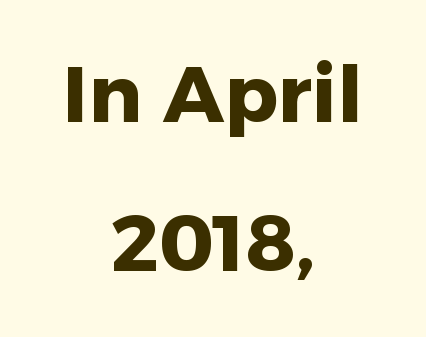
{"serif": "no", "italic": "no", "bold": "yes", "weight": "heavy", "width": "normal", "stroke_contrast": "low", "x_height": "medium", "monospaced": "no", "underline": "no", "align": "center", "line_spacing_ratio": 1.89, "letter_spacing": "normal", "letter_spacing_em": 0.0, "glyph_px": 79}
